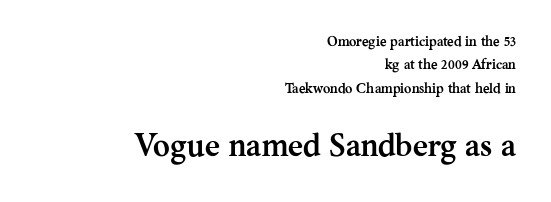
The image shows 32 px semibold serif type, upright; set right-aligned, normal line spacing (1.67x), normal letter spacing, not underlined; the second (bottom) block is 2.29x larger; medium stroke contrast and a medium x-height.
